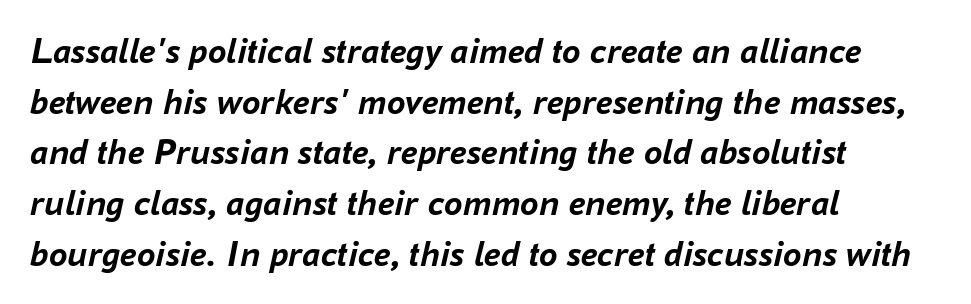
Q: Is the text bold? A: Yes.
Q: Is the text italic (slanted)? A: Yes, it leans right by about 16 degrees.
Q: Is the text underlined? A: No.
Q: How is the paragraph aligned? A: Left-aligned.
Q: Is the spacing between letters normal or unusually wide? A: Normal.
Q: Is the spacing between lines tight, normal or loose? A: Normal.
Q: Width (condensed, normal, or wide)? A: Normal.
Q: Stroke contrast? A: Low.
Q: x-height? A: Medium.
Q: Monospaced? A: No.
